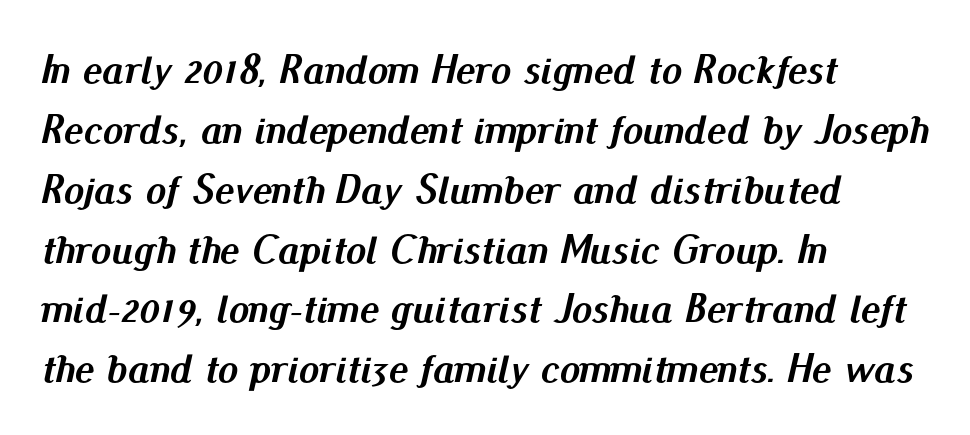
The image shows 41 px semibold type, italic (leaning right); set left-aligned, normal line spacing (1.46x), normal letter spacing, not underlined; medium stroke contrast and a small x-height.
